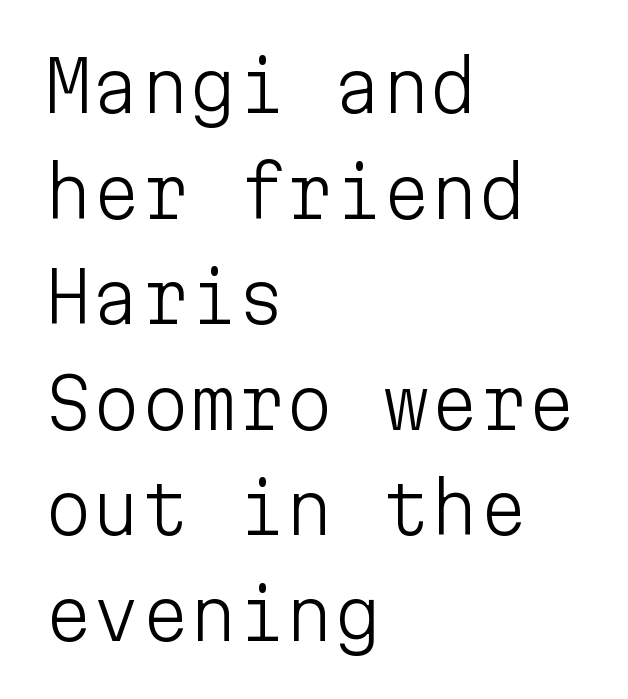
The image shows 69 px light sans-serif type, upright, monospaced; set left-aligned, normal line spacing (1.53x), normal letter spacing, not underlined; low stroke contrast and a medium x-height.
